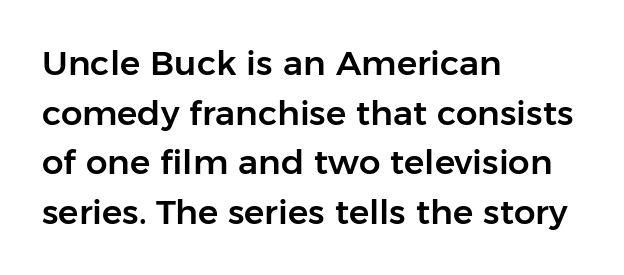
Regular leading. The type sits square on the baseline with zero lean. Check under the words: just untouched page. These lines keep a tight, regular rhythm from letter to letter.
